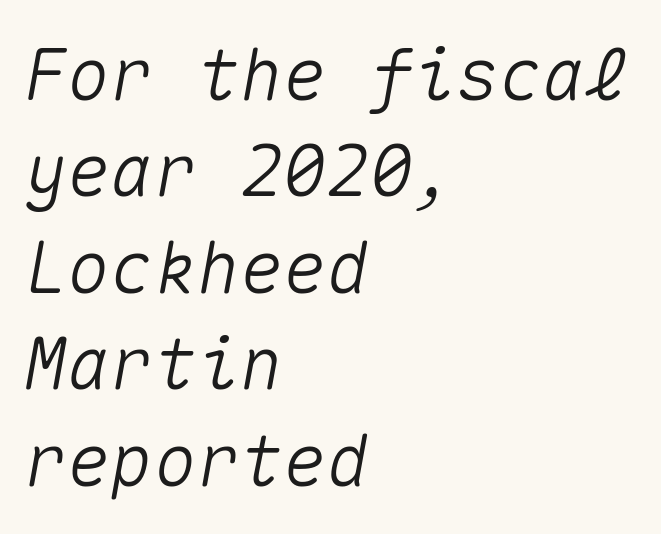
Q: Is the text italic (slanted)? A: Yes, it leans right by about 10 degrees.
Q: Is the text underlined? A: No.
Q: How is the paragraph aligned? A: Left-aligned.
Q: Is the spacing between letters normal or unusually wide? A: Normal.
Q: Is the spacing between lines tight, normal or loose? A: Normal.
Q: Width (condensed, normal, or wide)? A: Normal.
Q: Stroke contrast? A: Medium.
Q: x-height? A: Medium.
Q: Monospaced? A: Yes.
